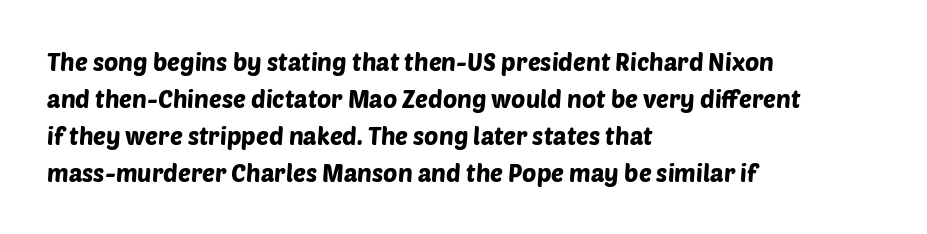
Q: Is the text underlined? A: No.
Q: How is the paragraph aligned? A: Left-aligned.
Q: Is the spacing between letters normal or unusually wide? A: Normal.
Q: Is the spacing between lines tight, normal or loose? A: Normal.
